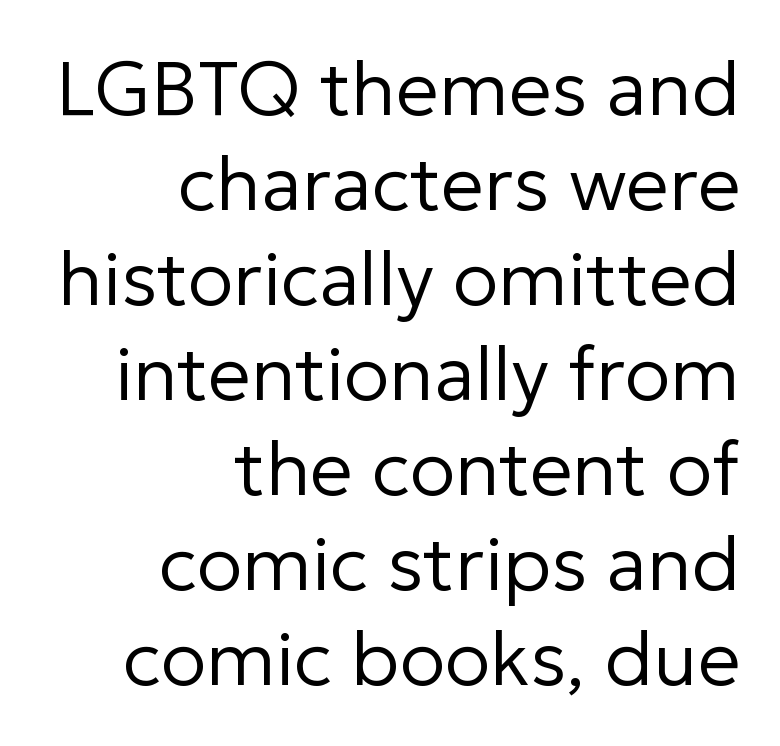
Q: Is the text bold? A: No.
Q: Is the text italic (slanted)? A: No, it is upright.
Q: Is the typeface a serif or a sans-serif typeface? A: Sans-serif.
Q: Is the text underlined? A: No.
Q: How is the paragraph aligned? A: Right-aligned.
Q: Is the spacing between letters normal or unusually wide? A: Normal.
Q: Is the spacing between lines tight, normal or loose? A: Normal.
Q: Width (condensed, normal, or wide)? A: Normal.
Q: Stroke contrast? A: Low.
Q: x-height? A: Medium.
Q: Monospaced? A: No.
